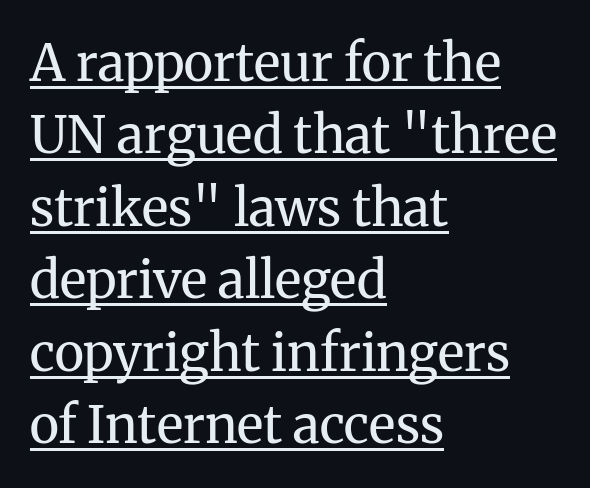
The image shows 51 px regular-weight serif type, upright; set left-aligned, normal line spacing (1.42x), normal letter spacing, underlined; medium stroke contrast and a medium x-height.
